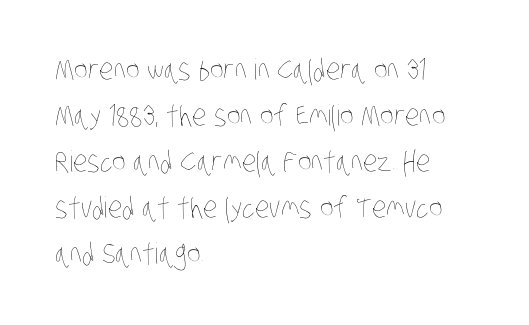
The image shows 29 px thin, condensed type; set left-aligned, normal line spacing (1.59x), normal letter spacing, not underlined; low stroke contrast and a large x-height.
